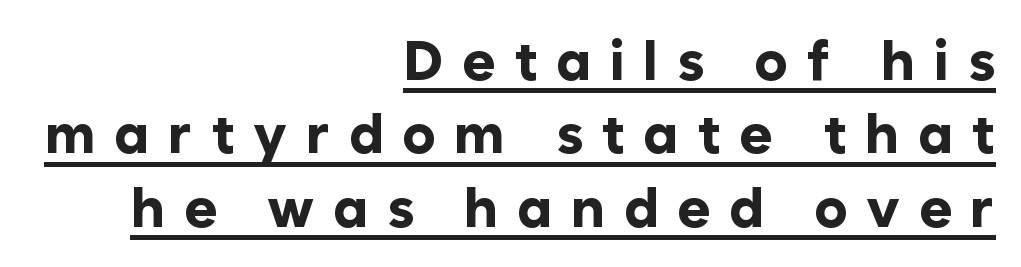
Q: Is the text bold? A: Yes.
Q: Is the text italic (slanted)? A: No, it is upright.
Q: Is the typeface a serif or a sans-serif typeface? A: Sans-serif.
Q: Is the text underlined? A: Yes.
Q: How is the paragraph aligned? A: Right-aligned.
Q: Is the spacing between letters normal or unusually wide? A: Unusually wide.
Q: Is the spacing between lines tight, normal or loose? A: Normal.
Q: Width (condensed, normal, or wide)? A: Normal.
Q: Stroke contrast? A: Low.
Q: x-height? A: Medium.
Q: Monospaced? A: No.
